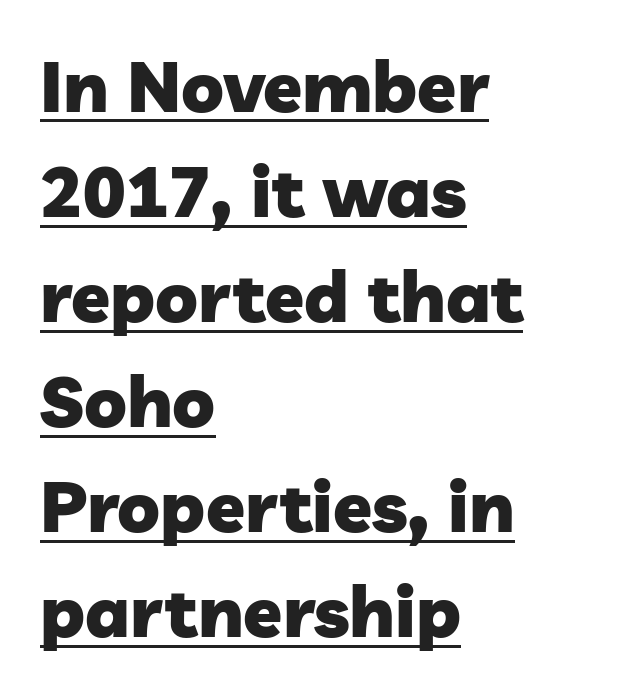
This rendering features underlined lettering. This block has exactly the height ordinary leading produces. As a designer I'd log this as weight 700, bold. Compared with typical body copy, the letter spacing here is the same.
